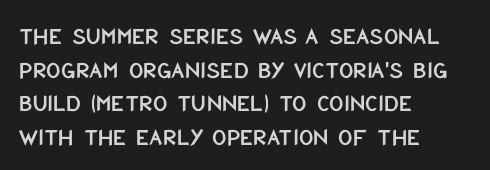
{"italic": "no", "underline": "no", "align": "left", "line_spacing": "normal", "line_spacing_ratio": 1.35, "letter_spacing": "normal", "letter_spacing_em": 0.0, "glyph_px": 25}
